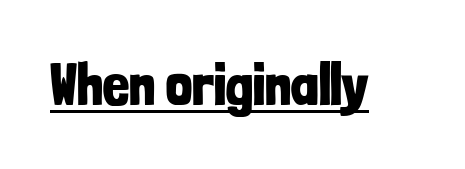
Q: Is the text bold? A: Yes.
Q: Is the text italic (slanted)? A: No, it is upright.
Q: Is the typeface a serif or a sans-serif typeface? A: Sans-serif.
Q: Is the text underlined? A: Yes.
Q: Is the spacing between letters normal or unusually wide? A: Normal.
Q: Width (condensed, normal, or wide)? A: Condensed.
Q: Stroke contrast? A: Low.
Q: x-height? A: Medium.
Q: Monospaced? A: No.
